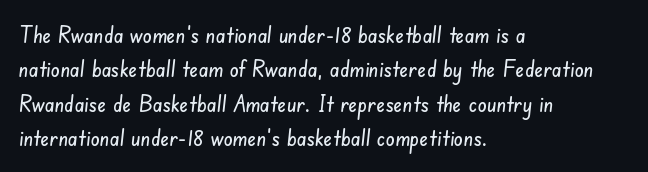
Q: Is the text underlined? A: No.
Q: How is the paragraph aligned? A: Left-aligned.
Q: Is the spacing between letters normal or unusually wide? A: Normal.
Q: Is the spacing between lines tight, normal or loose? A: Normal.
